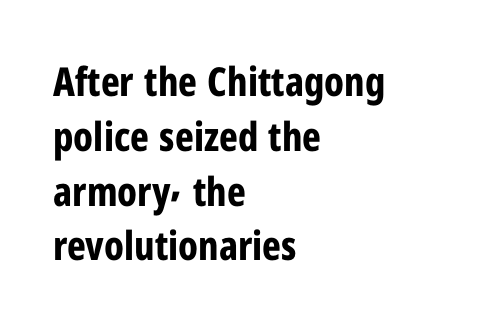
The area under the type is left untouched. The designer left line spacing at the default. Look at the bottom of the vertical strokes: they stop flat, with no serifs. Caption: bold face, heavy strokes. The rendering uses natural spacing where letterforms have individual widths. You could call the tracking neutral — neither tight nor loose.
